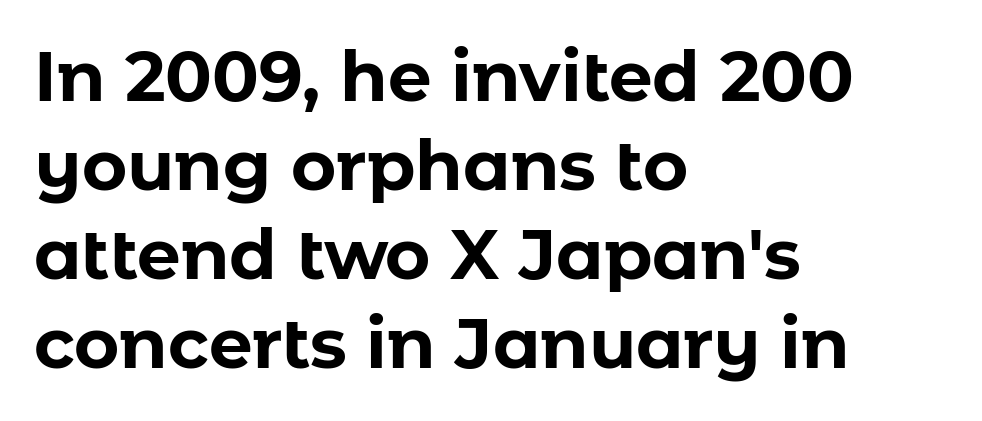
Q: Is the text bold? A: Yes.
Q: Is the text italic (slanted)? A: No, it is upright.
Q: Is the typeface a serif or a sans-serif typeface? A: Sans-serif.
Q: Is the text underlined? A: No.
Q: How is the paragraph aligned? A: Left-aligned.
Q: Is the spacing between letters normal or unusually wide? A: Normal.
Q: Is the spacing between lines tight, normal or loose? A: Normal.
Q: Width (condensed, normal, or wide)? A: Normal.
Q: Stroke contrast? A: Low.
Q: x-height? A: Medium.
Q: Monospaced? A: No.
